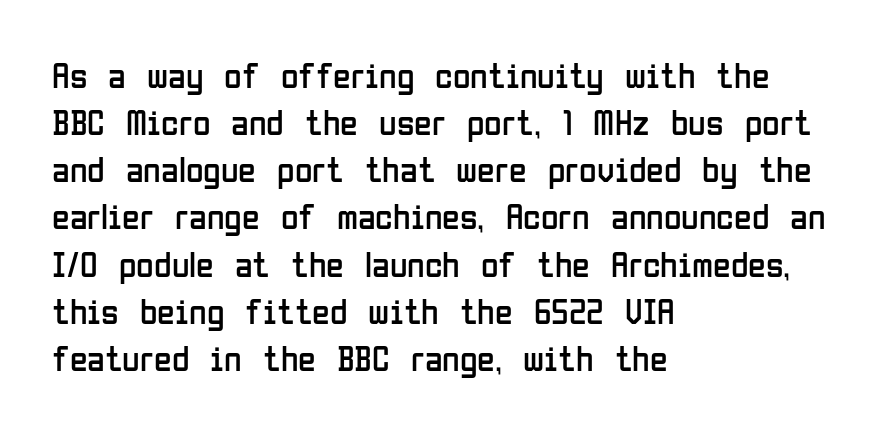
{"serif": "no", "italic": "no", "bold": "no", "weight": "regular", "width": "condensed", "stroke_contrast": "low", "x_height": "medium", "monospaced": "no", "underline": "no", "align": "left", "line_spacing": "normal", "line_spacing_ratio": 1.31, "letter_spacing": "normal", "letter_spacing_em": 0.0, "glyph_px": 36}
